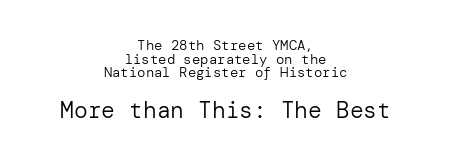
The image shows 23 px text type, upright; set centered, tight line spacing (0.97x), normal letter spacing, not underlined; the second (bottom) block is 1.64x larger.
